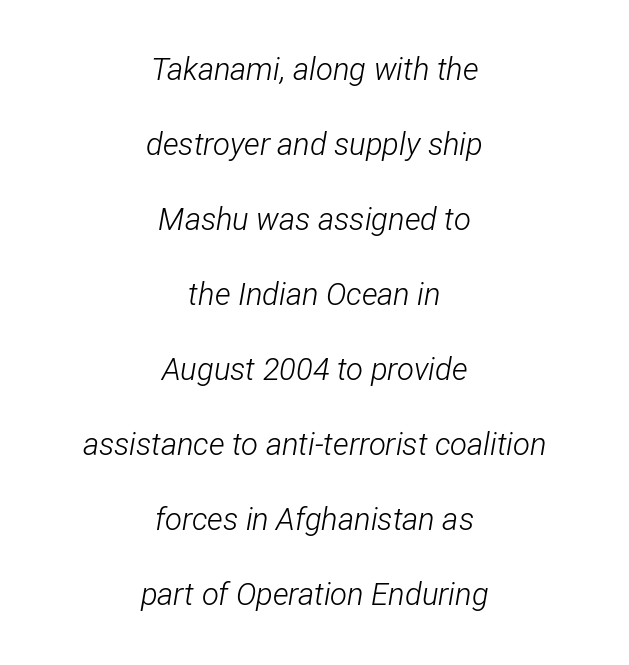
Q: Is the text bold? A: No.
Q: Is the text italic (slanted)? A: Yes, it leans right by about 12 degrees.
Q: Is the text underlined? A: No.
Q: How is the paragraph aligned? A: Centered.
Q: Is the spacing between letters normal or unusually wide? A: Normal.
Q: Is the spacing between lines tight, normal or loose? A: Loose.
Q: Width (condensed, normal, or wide)? A: Condensed.
Q: Stroke contrast? A: Low.
Q: x-height? A: Medium.
Q: Monospaced? A: No.
